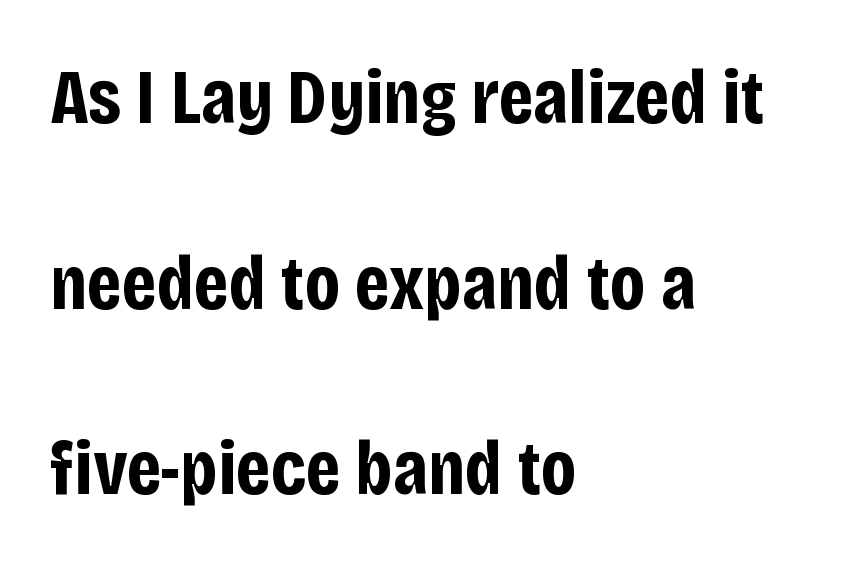
Looks like regular typesetting: each glyph gets only the width it needs. Weight check: bold — yes, fully. The lines in this sample share a left origin and differ only in where they stop. Vertical strokes here are truly vertical.
